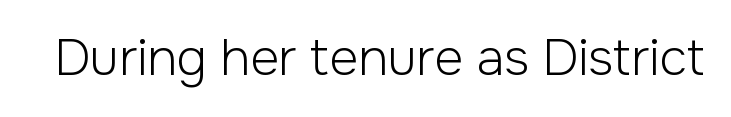
Stroke mass is kept to a normal reading level or below. Has an underline been added? It has not. This sample uses plain, unmodified letter spacing. Vertical strokes here are truly vertical.
